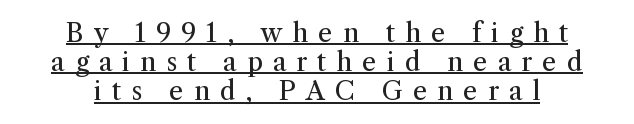
The image shows 26 px text type, upright; set centered, tight line spacing (1.12x), unusually wide letter spacing (+0.38 em), underlined.
